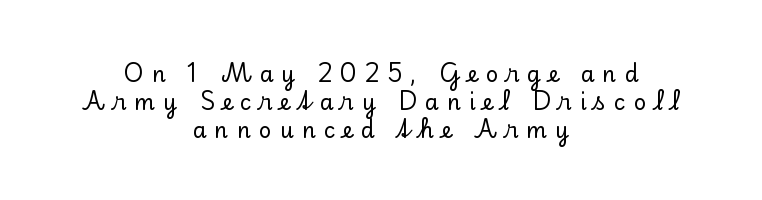
{"italic": "no", "underline": "no", "align": "center", "line_spacing": "normal", "line_spacing_ratio": 1.27, "letter_spacing": "wide", "letter_spacing_em": 0.36, "glyph_px": 22}
